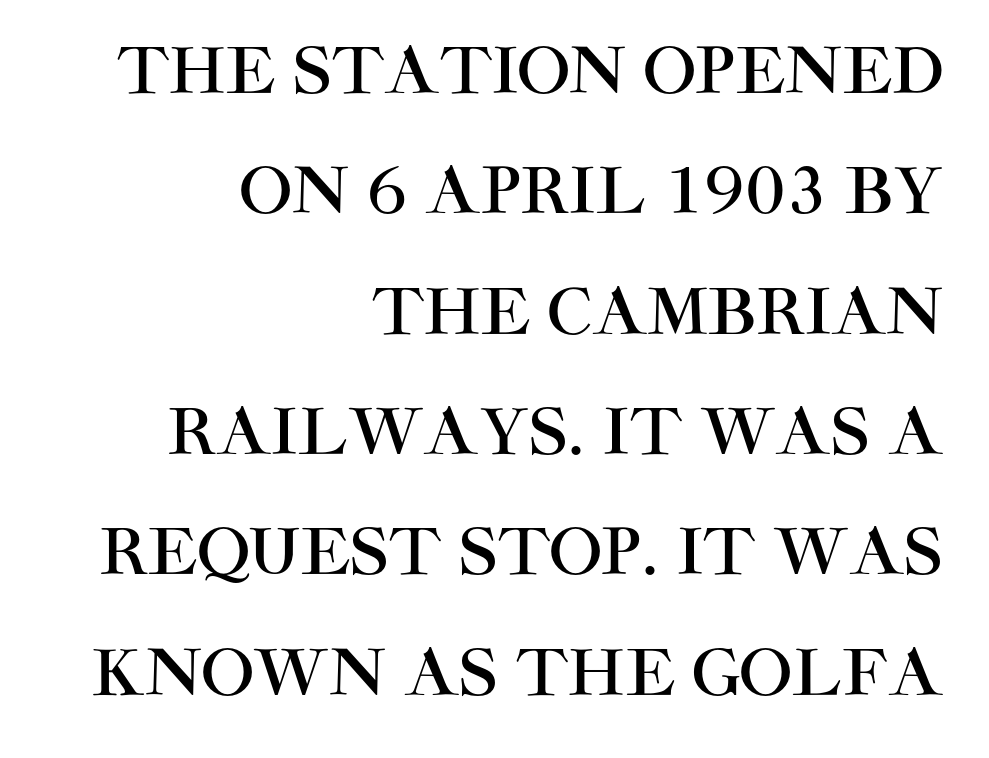
{"serif": "no", "italic": "no", "width": "normal", "stroke_contrast": "high", "x_height": "large", "monospaced": "no", "underline": "no", "align": "right", "line_spacing": "loose", "line_spacing_ratio": 1.91, "letter_spacing": "normal", "letter_spacing_em": 0.0, "glyph_px": 63}
